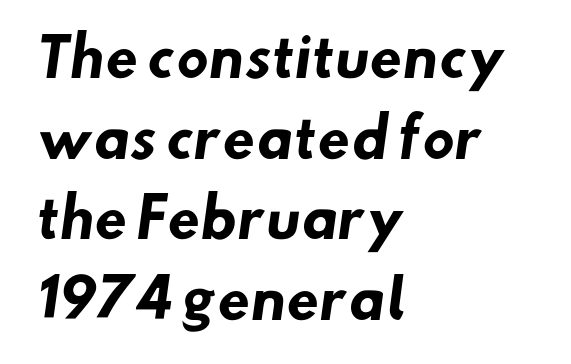
{"serif": "no", "bold": "yes", "weight": "heavy", "width": "normal", "stroke_contrast": "low", "x_height": "small", "monospaced": "no", "underline": "no", "align": "left", "line_spacing": "normal", "line_spacing_ratio": 1.52, "letter_spacing": "normal", "letter_spacing_em": 0.0, "glyph_px": 53}
